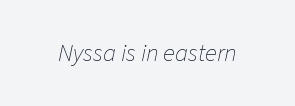
The image shows 25 px text type, italic (leaning right); set normal letter spacing, not underlined.
